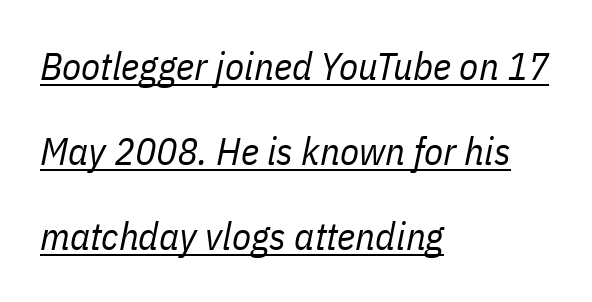
Nothing unusual about the tracking: characters are spaced as the font intends. Varying glyph widths throughout — classic text-font behaviour. Loosely led — the rows are spread out. The text block is weighted toward the left margin, trailing off unevenly rightward. Would a proofreader flag this as italicized? Yes.
